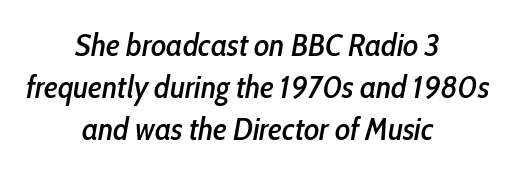
{"italic": "yes", "lean": "right", "slant_degrees": 10, "width": "condensed", "stroke_contrast": "low", "x_height": "medium", "monospaced": "no", "underline": "no", "align": "center", "line_spacing": "normal", "line_spacing_ratio": 1.32, "letter_spacing": "normal", "letter_spacing_em": 0.0, "glyph_px": 32}
